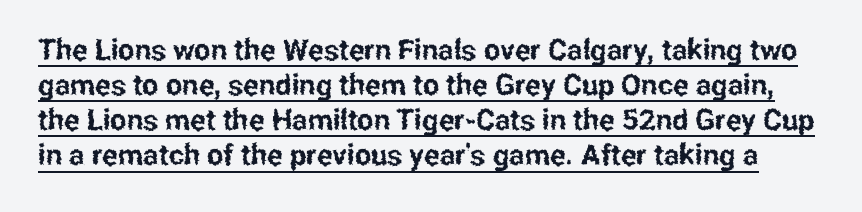
The image shows 29 px condensed sans-serif type, upright; set line spacing 1.21x, normal letter spacing, underlined; low stroke contrast and a medium x-height.
